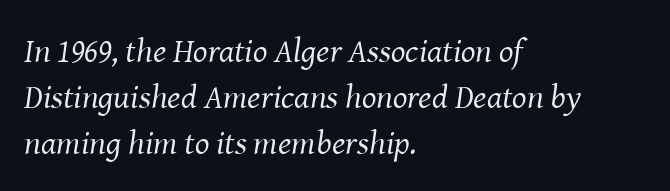
The image shows 34 px regular-weight serif type, italic (leaning right); set left-aligned, normal line spacing (1.35x), normal letter spacing, not underlined; medium stroke contrast and a medium x-height.
